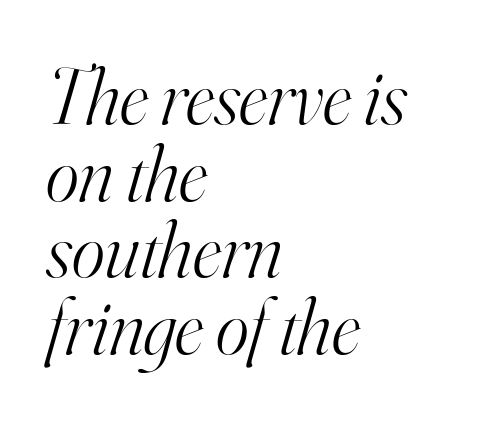
The image shows 79 px light serif type, italic (leaning right); set left-aligned, tight line spacing (0.97x), normal letter spacing, not underlined; high stroke contrast and a small x-height.
